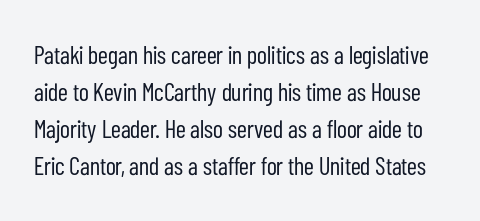
{"italic": "no", "bold": "no", "underline": "no", "line_spacing": "normal", "line_spacing_ratio": 1.48, "letter_spacing": "normal", "letter_spacing_em": 0.0, "glyph_px": 25}
